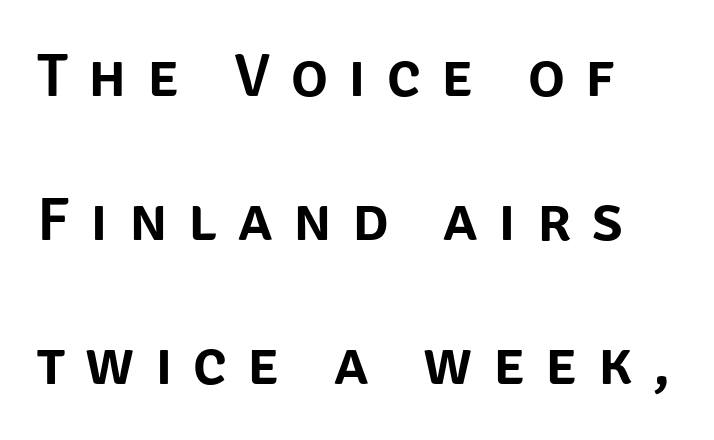
Do the characters align in a grid? No, the font is proportional. Does extra space separate the letters? Yes, quite a lot of it. A clean baseline with only descenders dipping below it. Horizontal bands of white between lines are thick stripes. Type style note: lacks serifs.
